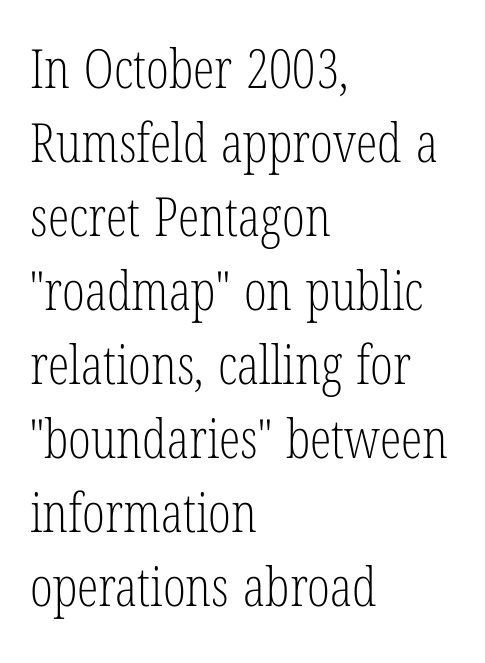
Evenly set lines give the paragraph a standard silhouette. Is the letter spacing exaggerated? No — it looks like the ordinary default. Every stem runs plumb, perpendicular to the baseline. The font family rendered here belongs to the serif group. Horizontal alignment here is leftward, the default for most running prose. The cut favours lightness, reaching ordinary text weight at its darkest.
